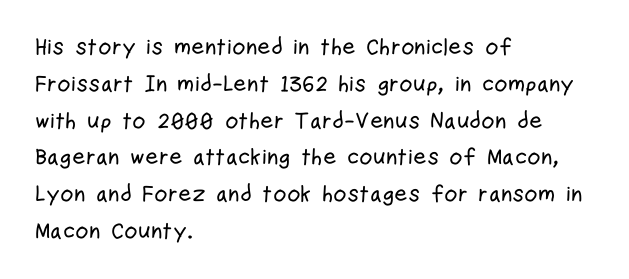
The image shows 23 px text type, upright; set left-aligned, normal line spacing (1.6x), normal letter spacing, not underlined.
